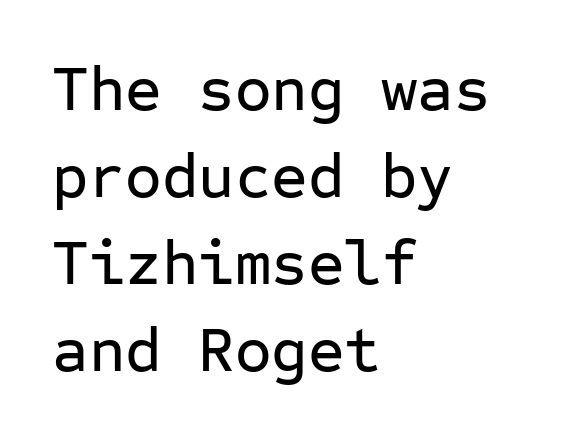
Q: Is the text italic (slanted)? A: No, it is upright.
Q: Is the typeface a serif or a sans-serif typeface? A: Sans-serif.
Q: Is the text underlined? A: No.
Q: How is the paragraph aligned? A: Left-aligned.
Q: Is the spacing between letters normal or unusually wide? A: Normal.
Q: Is the spacing between lines tight, normal or loose? A: Normal.
Q: Width (condensed, normal, or wide)? A: Normal.
Q: Stroke contrast? A: Low.
Q: x-height? A: Medium.
Q: Monospaced? A: Yes.
